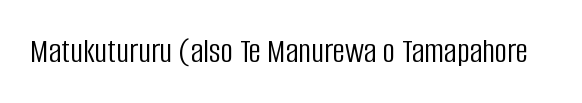
{"serif": "no", "italic": "no", "bold": "no", "weight": "light", "width": "condensed", "stroke_contrast": "low", "x_height": "large", "monospaced": "no", "underline": "no", "letter_spacing": "normal", "letter_spacing_em": 0.0, "glyph_px": 35}
